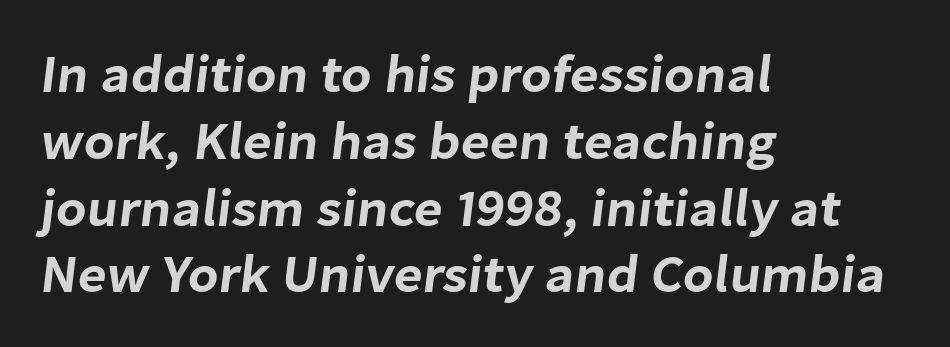
{"serif": "no", "width": "normal", "stroke_contrast": "low", "x_height": "medium", "monospaced": "no", "underline": "no", "align": "left", "line_spacing": "normal", "line_spacing_ratio": 1.26, "letter_spacing": "normal", "letter_spacing_em": 0.0, "glyph_px": 53}
